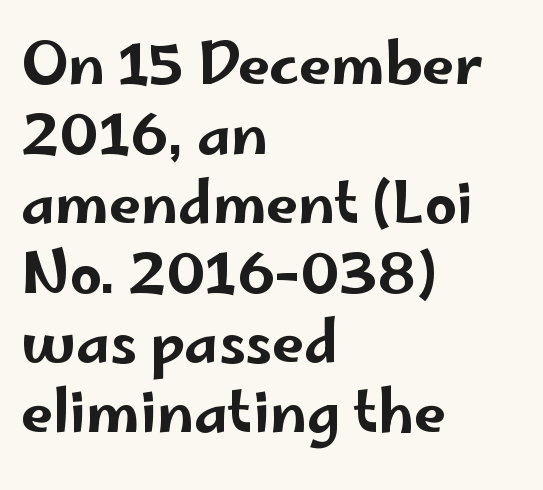
{"serif": "no", "italic": "no", "width": "wide", "stroke_contrast": "low", "x_height": "small", "monospaced": "no", "underline": "no", "align": "left", "line_spacing_ratio": 1.22, "letter_spacing": "normal", "letter_spacing_em": 0.0, "glyph_px": 57}
